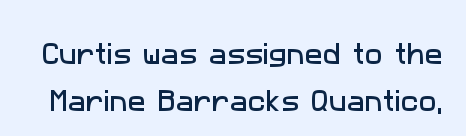
Q: Is the text underlined? A: No.
Q: Is the spacing between letters normal or unusually wide? A: Normal.
Q: Is the spacing between lines tight, normal or loose? A: Loose.
